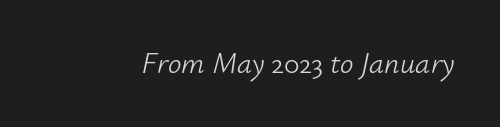
{"italic": "yes", "lean": "right", "slant_degrees": 12, "bold": "no", "weight": "light", "width": "normal", "stroke_contrast": "low", "x_height": "small", "monospaced": "no", "underline": "no", "letter_spacing": "normal", "letter_spacing_em": 0.0, "glyph_px": 30}
